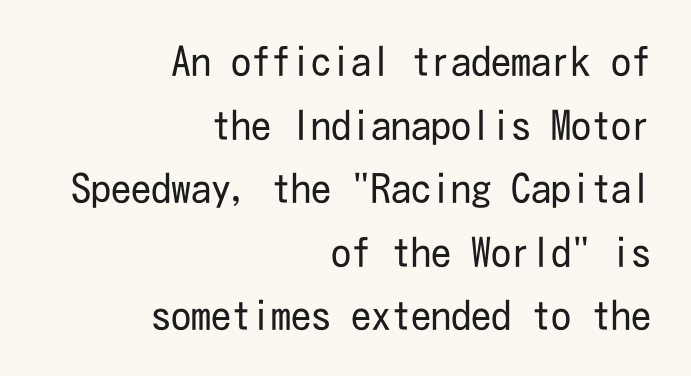
Q: Is the text bold? A: No.
Q: Is the text italic (slanted)? A: No, it is upright.
Q: Is the typeface a serif or a sans-serif typeface? A: Sans-serif.
Q: Is the text underlined? A: No.
Q: How is the paragraph aligned? A: Right-aligned.
Q: Is the spacing between letters normal or unusually wide? A: Normal.
Q: Is the spacing between lines tight, normal or loose? A: Normal.
Q: Width (condensed, normal, or wide)? A: Condensed.
Q: Stroke contrast? A: Low.
Q: x-height? A: Medium.
